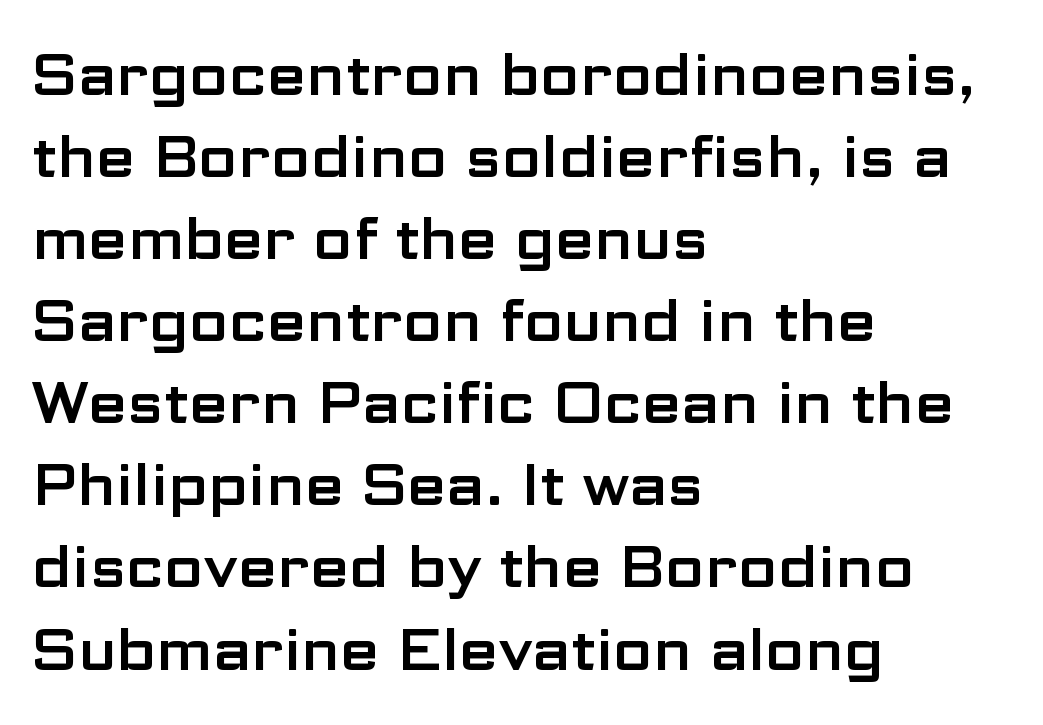
The text was rendered using a sans face with plain stroke endings. Do the letters lean? They stand straight. Does the copy run flush right? No — it runs flush left. What's the leading like? Ordinary, nothing unusual. Note the varied advance widths — an 'i' is clearly narrower than an 'm'.
